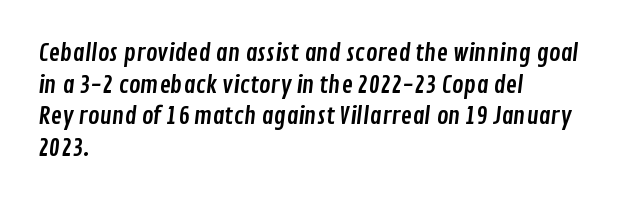
The image shows 24 px text type; set left-aligned, normal line spacing (1.32x), normal letter spacing, not underlined.
